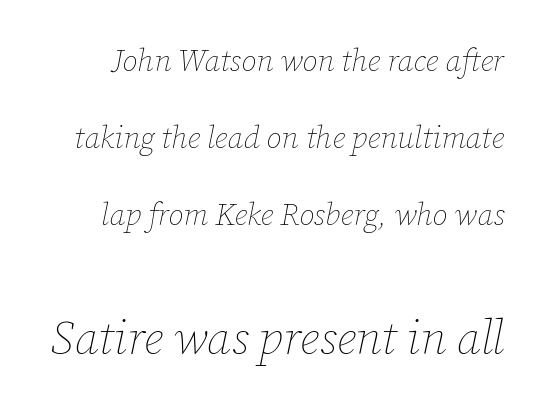
The image shows 47 px thin type, italic (leaning right); set loose line spacing (2.48x), normal letter spacing, not underlined; the second (bottom) block is 1.52x larger; low stroke contrast and a medium x-height.
